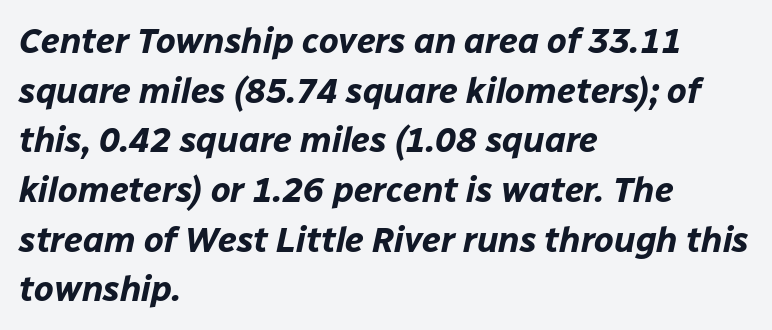
{"italic": "yes", "lean": "right", "slant_degrees": 12, "bold": "yes", "weight": "bold", "width": "normal", "stroke_contrast": "low", "x_height": "medium", "monospaced": "no", "underline": "no", "align": "left", "line_spacing": "normal", "line_spacing_ratio": 1.42, "letter_spacing": "normal", "letter_spacing_em": 0.0, "glyph_px": 35}
